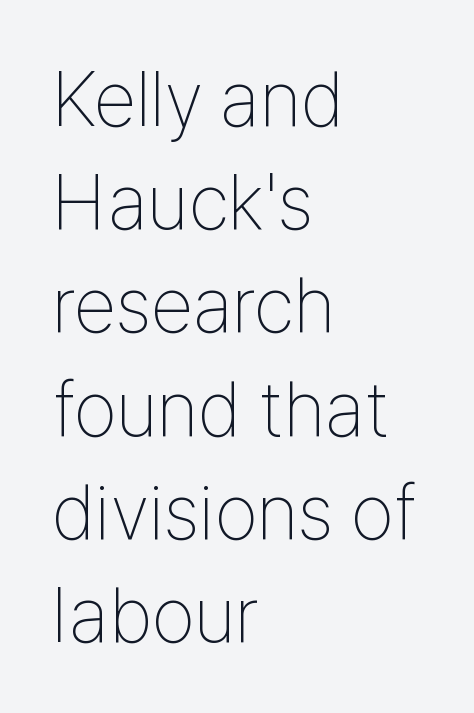
The image shows 77 px thin, condensed sans-serif type, upright; set left-aligned, normal line spacing (1.34x), normal letter spacing, not underlined; low stroke contrast and a medium x-height.
